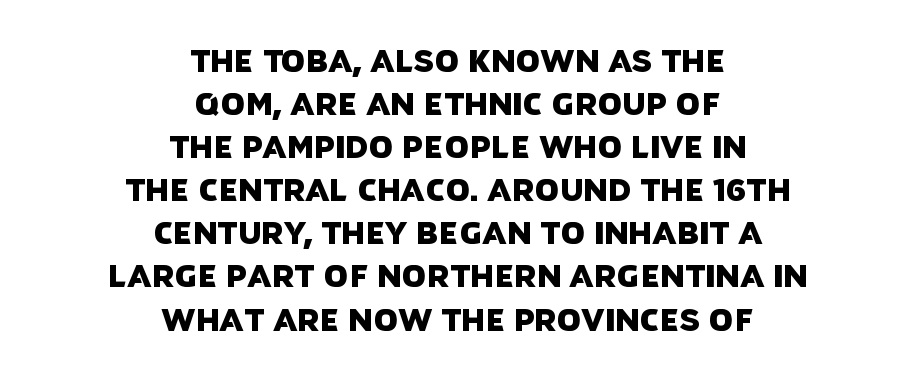
What stands out about the letter spacing? Nothing — it is the standard amount. Check the space under the baseline: it is left empty. You could not count columns in this text — the font is proportionally spaced. The rows are spaced the way most documents space them. The rendering shows plain stroke endings on the letterforms — a sans-serif design. Each line is balanced around a shared central axis.
